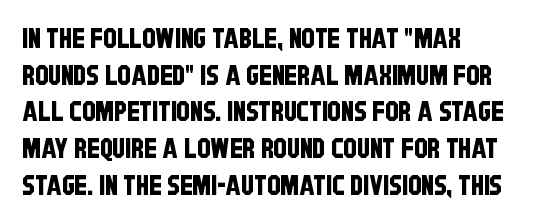
{"underline": "no", "align": "left", "line_spacing": "normal", "line_spacing_ratio": 1.36, "letter_spacing": "normal", "letter_spacing_em": 0.0, "glyph_px": 27}
